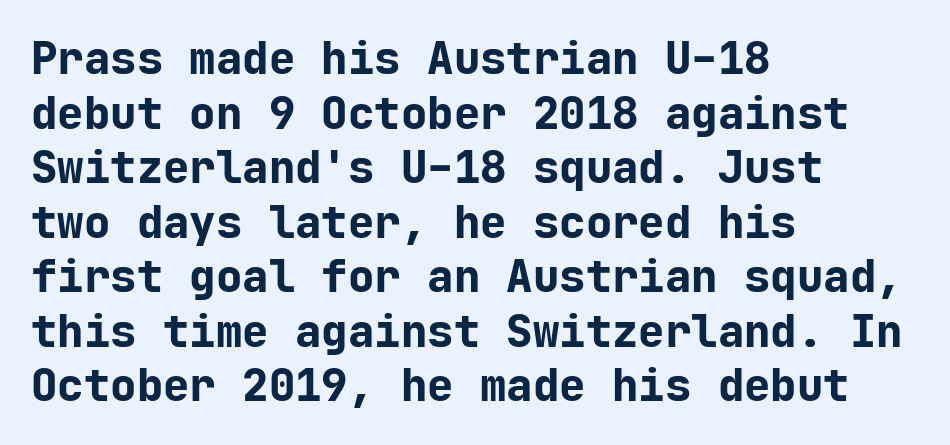
Lines of text with bare space underneath. The letters stand upright; this is a roman face. Short note: letters normally spaced. The setting favours the left margin, as ordinary paragraphs usually do. Think of a typewriter: that constant character pitch is what you see here.
